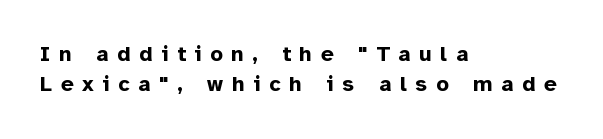
Q: Is the text bold? A: Yes.
Q: Is the text italic (slanted)? A: No, it is upright.
Q: Is the text underlined? A: No.
Q: How is the paragraph aligned? A: Left-aligned.
Q: Is the spacing between letters normal or unusually wide? A: Unusually wide.
Q: Is the spacing between lines tight, normal or loose? A: Normal.
